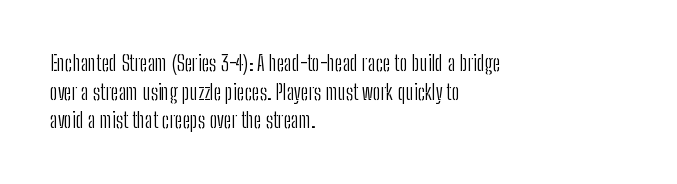
Line beginnings align vertically; line endings do not. Whoever set this chose a conventional vertical rhythm. Stroke mass is kept to a normal reading level or below. Nobody touched the tracking dial on this one.
